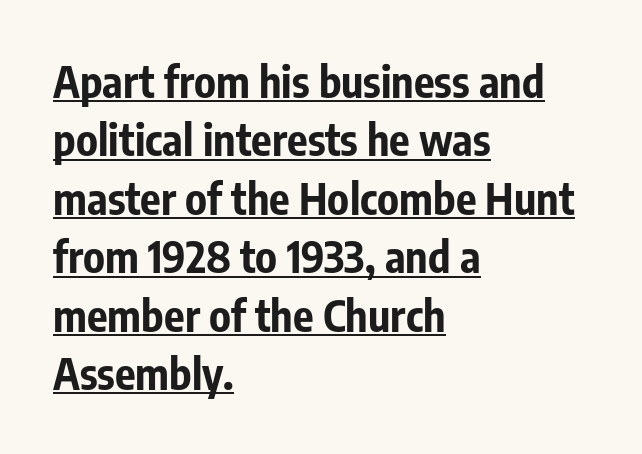
Q: Is the text bold? A: Yes.
Q: Is the text italic (slanted)? A: No, it is upright.
Q: Is the typeface a serif or a sans-serif typeface? A: Sans-serif.
Q: Is the text underlined? A: Yes.
Q: How is the paragraph aligned? A: Left-aligned.
Q: Is the spacing between letters normal or unusually wide? A: Normal.
Q: Is the spacing between lines tight, normal or loose? A: Normal.
Q: Width (condensed, normal, or wide)? A: Condensed.
Q: Stroke contrast? A: Low.
Q: x-height? A: Medium.
Q: Monospaced? A: No.
